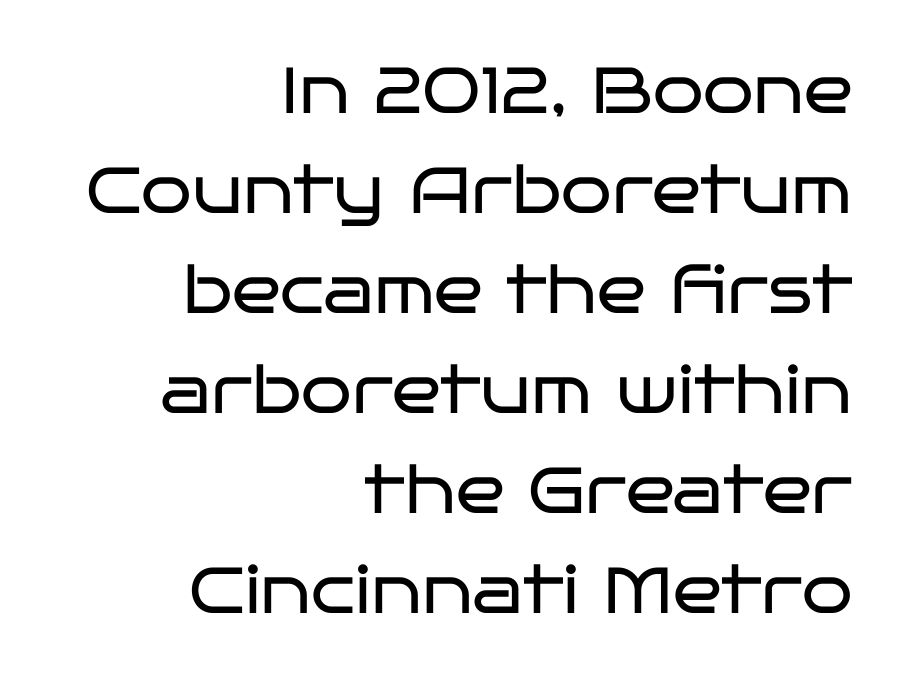
The image shows 65 px regular-weight, wide sans-serif type, upright; set right-aligned, normal line spacing (1.54x), normal letter spacing, not underlined; low stroke contrast and a large x-height.
